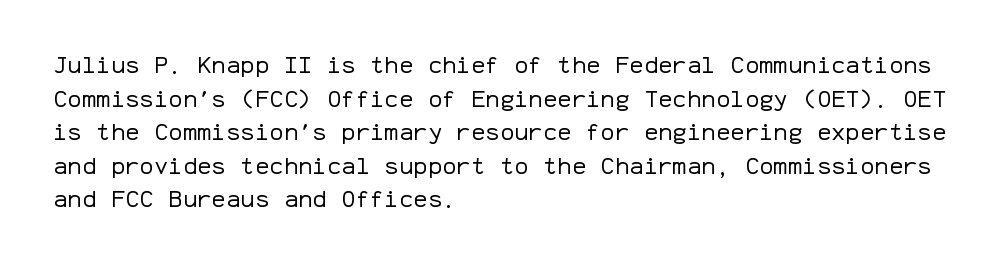
Does the copy run flush right? No — it runs flush left. Does extra space separate the letters? No, they use regular spacing. The letters look calm and open, with moderate or lighter stems. Beneath every word, the page is bare. Normally led — the rows are evenly, conventionally spaced.
